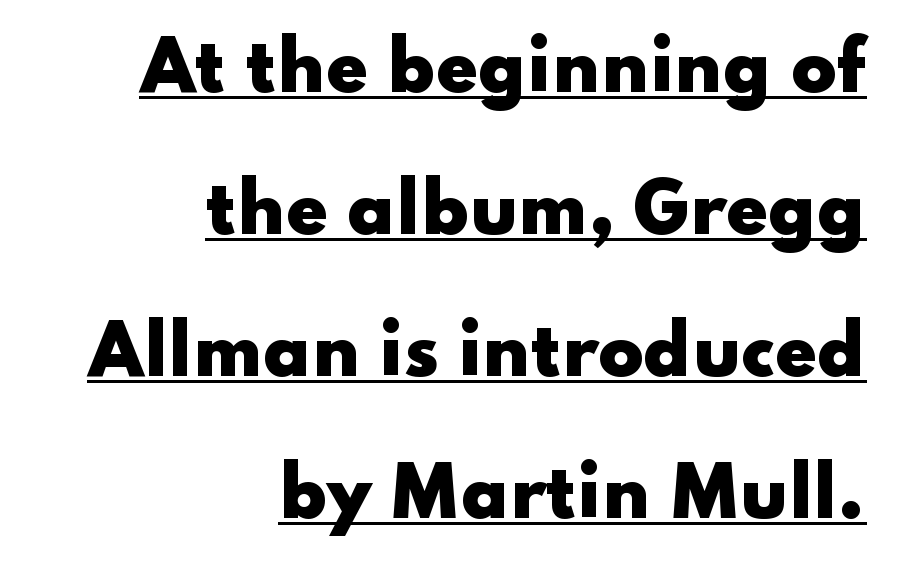
Q: Is the text bold? A: Yes.
Q: Is the text italic (slanted)? A: No, it is upright.
Q: Is the typeface a serif or a sans-serif typeface? A: Sans-serif.
Q: Is the text underlined? A: Yes.
Q: How is the paragraph aligned? A: Right-aligned.
Q: Is the spacing between letters normal or unusually wide? A: Normal.
Q: Is the spacing between lines tight, normal or loose? A: Loose.
Q: Width (condensed, normal, or wide)? A: Wide.
Q: Stroke contrast? A: Low.
Q: x-height? A: Small.
Q: Monospaced? A: No.
